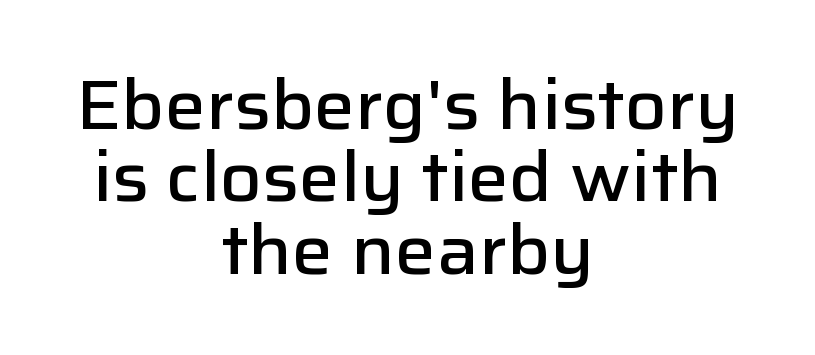
{"serif": "no", "italic": "no", "bold": "semi", "weight": "semibold", "width": "normal", "stroke_contrast": "low", "x_height": "medium", "monospaced": "no", "underline": "no", "align": "center", "line_spacing": "tight", "line_spacing_ratio": 1.05, "letter_spacing": "normal", "letter_spacing_em": 0.0, "glyph_px": 69}
